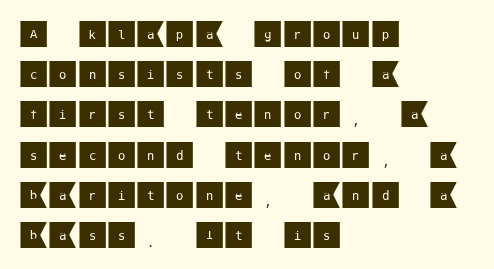
Q: Is the text italic (slanted)? A: No, it is upright.
Q: Is the typeface a serif or a sans-serif typeface? A: Sans-serif.
Q: Is the text underlined? A: No.
Q: How is the paragraph aligned? A: Left-aligned.
Q: Is the spacing between letters normal or unusually wide? A: Normal.
Q: Is the spacing between lines tight, normal or loose? A: Normal.
Q: Width (condensed, normal, or wide)? A: Normal.
Q: Stroke contrast? A: Medium.
Q: x-height? A: Large.
